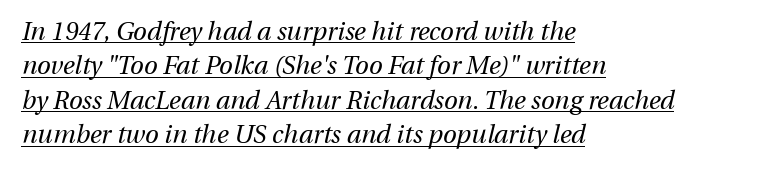
Short and long lines alike share a common starting point at left. Evenly set lines give the paragraph a standard silhouette. No extra ink here — the face is not bold. How are the letters spaced? Ordinarily, with no added tracking.
